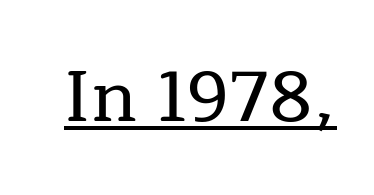
{"serif": "yes", "italic": "no", "width": "normal", "stroke_contrast": "low", "x_height": "medium", "monospaced": "no", "underline": "yes", "letter_spacing": "normal", "letter_spacing_em": 0.0, "glyph_px": 72}
